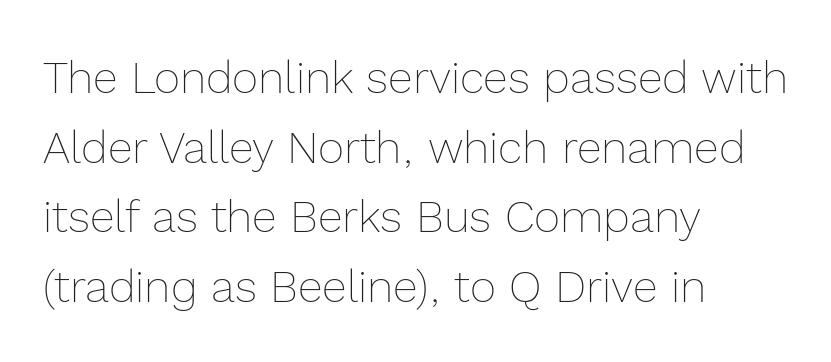
Q: Is the text bold? A: No.
Q: Is the text italic (slanted)? A: No, it is upright.
Q: Is the text underlined? A: No.
Q: How is the paragraph aligned? A: Left-aligned.
Q: Is the spacing between letters normal or unusually wide? A: Normal.
Q: Is the spacing between lines tight, normal or loose? A: Normal.
Q: Width (condensed, normal, or wide)? A: Normal.
Q: x-height? A: Medium.
Q: Monospaced? A: No.
